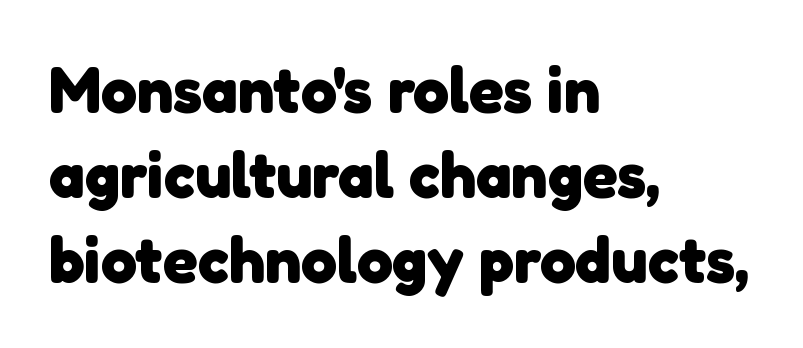
Words appear dense and cohesive because spacing is normal. All the whitespace from short lines collects on the right. Emphasis by weight is at full strength: bold. Only glyphs here, with clear space below each row.
